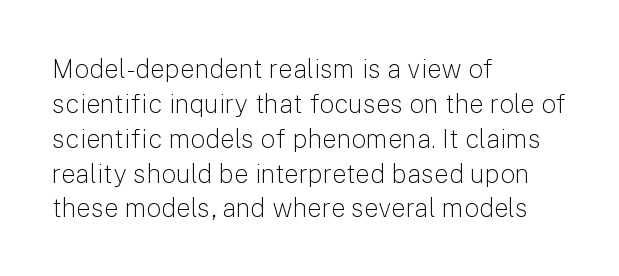
{"italic": "no", "bold": "no", "underline": "no", "align": "left", "line_spacing": "normal", "line_spacing_ratio": 1.34, "letter_spacing": "normal", "letter_spacing_em": 0.0, "glyph_px": 26}
